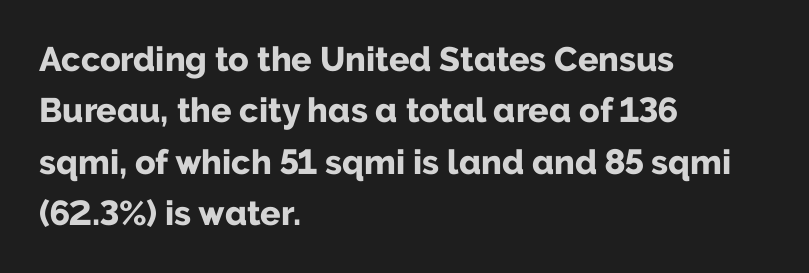
{"serif": "no", "italic": "no", "bold": "yes", "weight": "bold", "width": "normal", "stroke_contrast": "low", "x_height": "medium", "monospaced": "no", "underline": "no", "align": "left", "line_spacing": "normal", "line_spacing_ratio": 1.51, "letter_spacing": "normal", "letter_spacing_em": 0.0, "glyph_px": 34}
